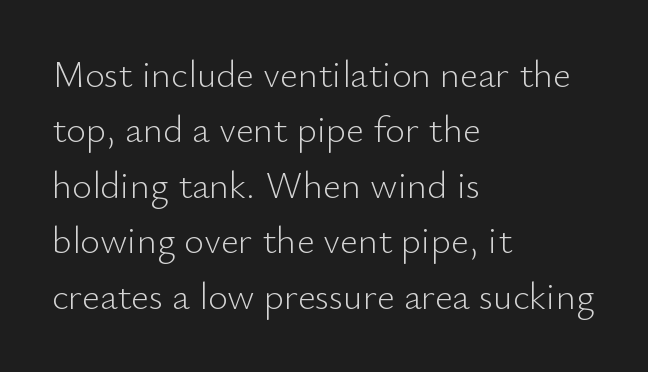
The image shows 38 px light sans-serif type, upright; set left-aligned, normal line spacing (1.46x), normal letter spacing, not underlined; low stroke contrast and a small x-height.
